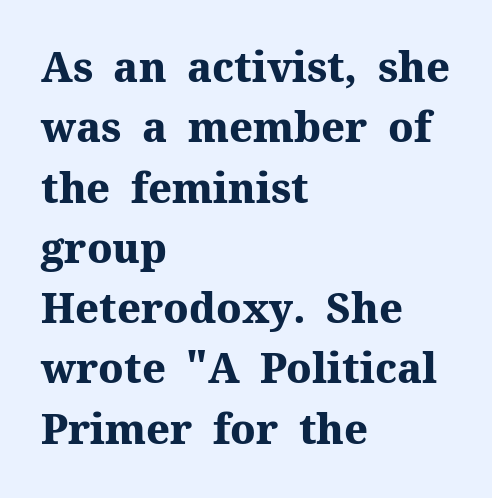
{"serif": "yes", "italic": "no", "bold": "yes", "weight": "heavy", "width": "normal", "stroke_contrast": "medium", "x_height": "medium", "monospaced": "no", "underline": "no", "align": "left", "line_spacing": "normal", "line_spacing_ratio": 1.47, "letter_spacing": "normal", "letter_spacing_em": 0.0, "glyph_px": 41}
